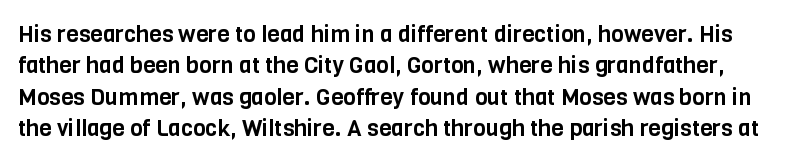
The image shows 23 px text type, upright; set normal line spacing (1.36x), normal letter spacing, not underlined.
